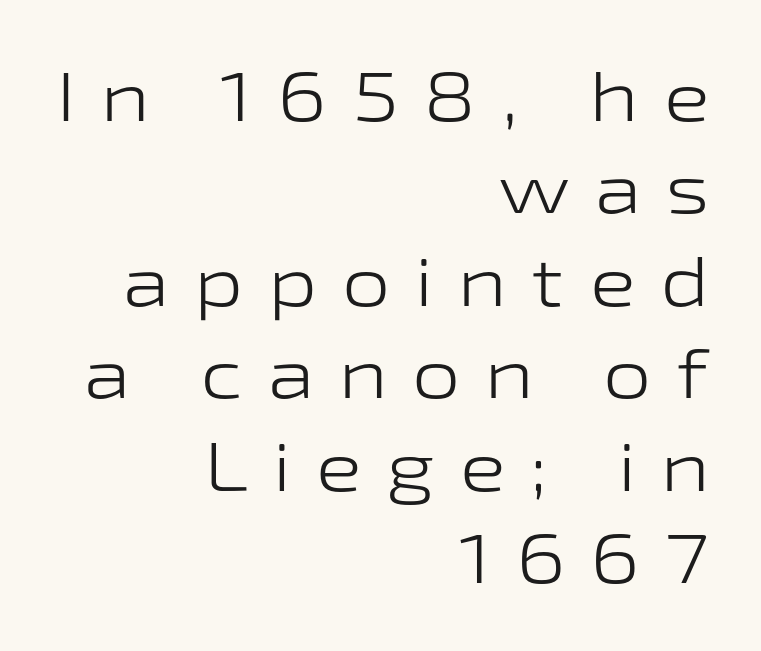
{"serif": "no", "italic": "no", "bold": "no", "weight": "light", "width": "wide", "stroke_contrast": "low", "x_height": "medium", "monospaced": "no", "underline": "no", "align": "right", "line_spacing": "normal", "line_spacing_ratio": 1.34, "letter_spacing": "wide", "letter_spacing_em": 0.36, "glyph_px": 69}
